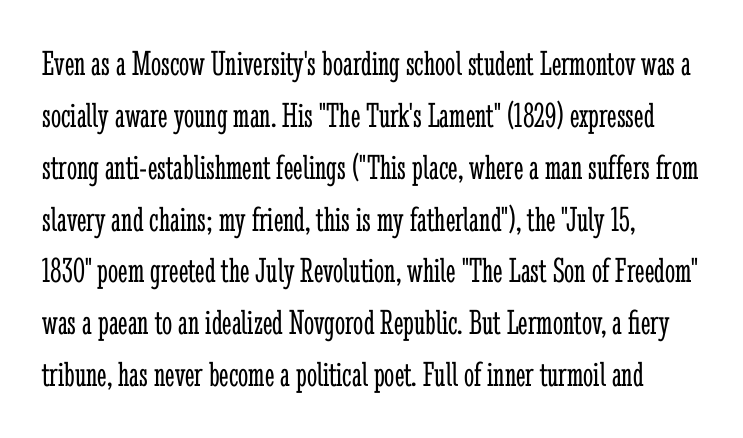
The image shows 36 px light, condensed serif type, upright; set left-aligned, normal line spacing (1.44x), normal letter spacing, not underlined; low stroke contrast and a medium x-height.
